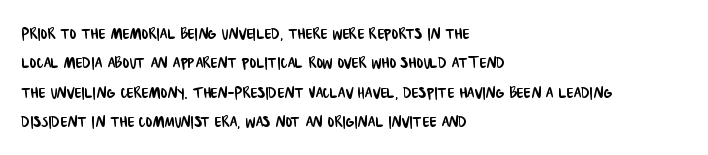
The image shows 20 px text type; set left-aligned, normal line spacing (1.47x), normal letter spacing, not underlined.
